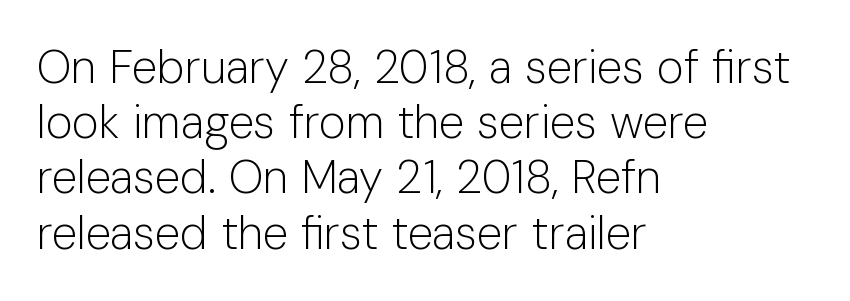
{"serif": "no", "italic": "no", "bold": "no", "weight": "light", "width": "normal", "stroke_contrast": "low", "x_height": "medium", "monospaced": "no", "underline": "no", "align": "left", "line_spacing_ratio": 1.2, "letter_spacing": "normal", "letter_spacing_em": 0.0, "glyph_px": 46}
